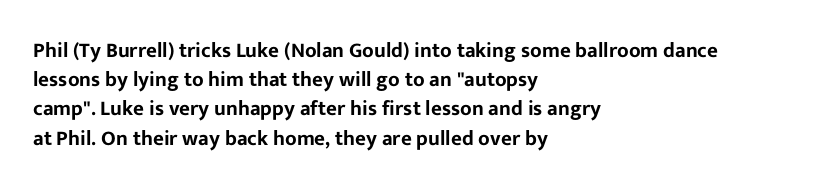
Each word holds together tightly as a unit, with standard inter-letter gaps. Left-aligned paragraph, ragged on the right. The vertical gap from one line to the next is medium. Nope, not italic — everything's standing straight. Check the space under the baseline: it is left empty.
